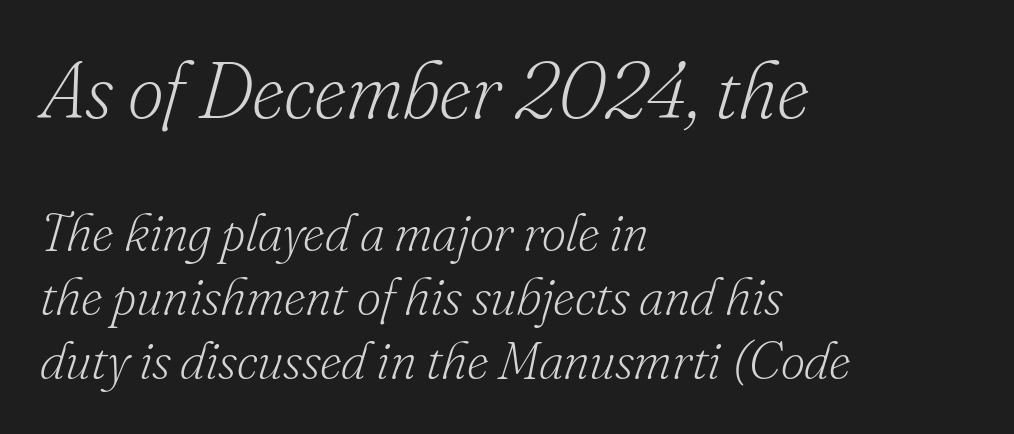
{"serif": "yes", "italic": "yes", "lean": "right", "slant_degrees": 16, "bold": "no", "weight": "light", "width": "normal", "stroke_contrast": "low", "x_height": "small", "monospaced": "no", "underline": "no", "align": "left", "line_spacing_ratio": 1.21, "letter_spacing": "normal", "letter_spacing_em": 0.0, "larger_block": "first", "size_ratio": 1.49, "glyph_px": 79}
